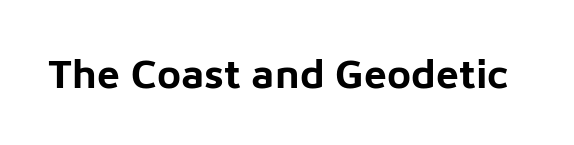
{"serif": "no", "italic": "no", "bold": "yes", "weight": "bold", "width": "normal", "stroke_contrast": "low", "x_height": "medium", "monospaced": "no", "underline": "no", "letter_spacing": "normal", "letter_spacing_em": 0.0, "glyph_px": 41}
